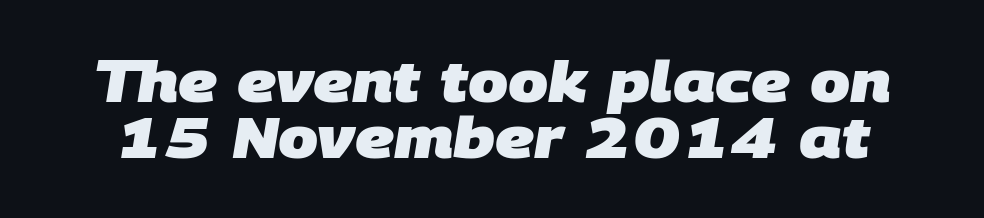
Q: Is the text bold? A: Yes.
Q: Is the typeface a serif or a sans-serif typeface? A: Sans-serif.
Q: Is the text underlined? A: No.
Q: Is the spacing between letters normal or unusually wide? A: Normal.
Q: Is the spacing between lines tight, normal or loose? A: Tight.
Q: Width (condensed, normal, or wide)? A: Normal.
Q: Stroke contrast? A: Low.
Q: x-height? A: Large.
Q: Monospaced? A: No.
